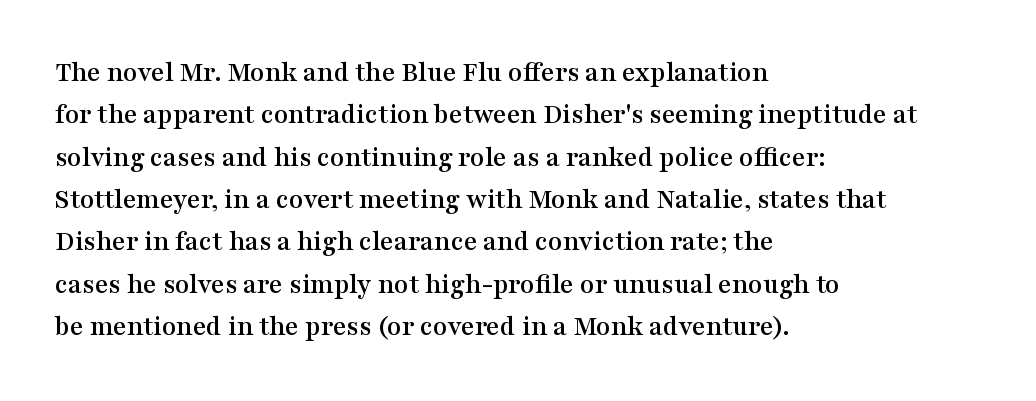
The face used here is proportionally spaced, like ordinary book or web type. Posture: vertical. This rendering features lettering with no underline. Nothing unusual about the tracking: characters are spaced as the font intends. Horizontal alignment here is leftward, the default for most running prose. The passage shown is typeset with a serif family.
